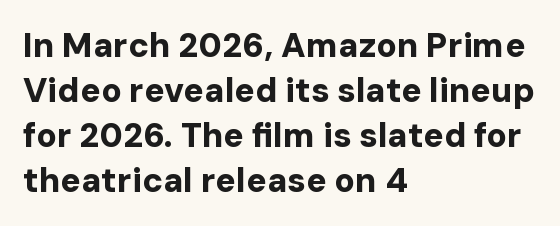
Q: Is the text bold? A: Yes.
Q: Is the text italic (slanted)? A: No, it is upright.
Q: Is the typeface a serif or a sans-serif typeface? A: Sans-serif.
Q: Is the text underlined? A: No.
Q: How is the paragraph aligned? A: Left-aligned.
Q: Is the spacing between letters normal or unusually wide? A: Normal.
Q: Is the spacing between lines tight, normal or loose? A: Normal.
Q: Width (condensed, normal, or wide)? A: Normal.
Q: Stroke contrast? A: Low.
Q: x-height? A: Medium.
Q: Monospaced? A: No.
